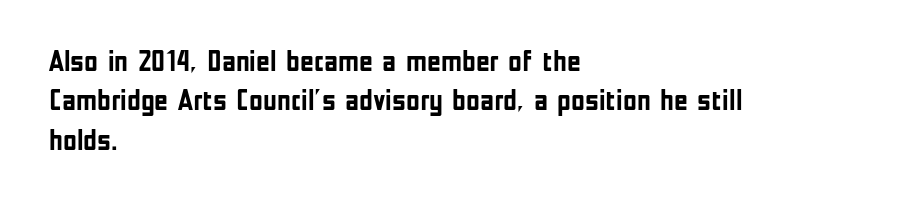
The designer left line spacing at the default. Spacing verdict: proportional, widths tailored to each character. This rendering features lettering with no underline. Tracking here is standard; glyphs follow each other at the usual distance. The lettering holds an erect, upright posture throughout.
